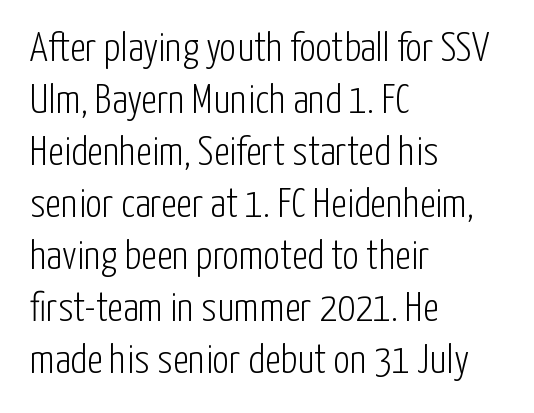
Think of a printed novel: that variable character pitch is what you see here. Normally led — the rows are evenly, conventionally spaced. Stroke terminals: plain, sans-serif. Upright lettering throughout. Letters rest on an invisible, unmarked baseline.
